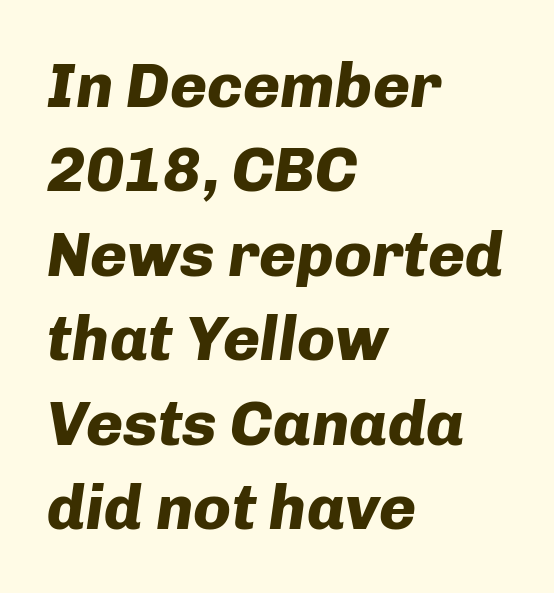
The image shows 63 px heavy type, italic (leaning right); set left-aligned, normal line spacing (1.34x), normal letter spacing, not underlined; low stroke contrast and a medium x-height.
